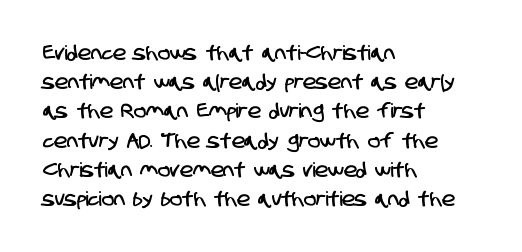
{"underline": "no", "align": "left", "line_spacing": "normal", "line_spacing_ratio": 1.46, "letter_spacing": "normal", "letter_spacing_em": 0.0, "glyph_px": 20}
